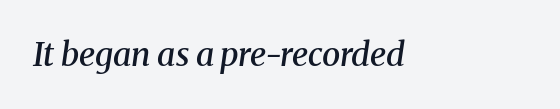
Here the designer chose a conventional face with non-uniform glyph widths. Nobody drew a line under any word here. Weight check: semibold — heavier than regular, not quite bold. Yep, that's italic — everything's leaning. Default kerning and tracking; the words read as compact shapes.
